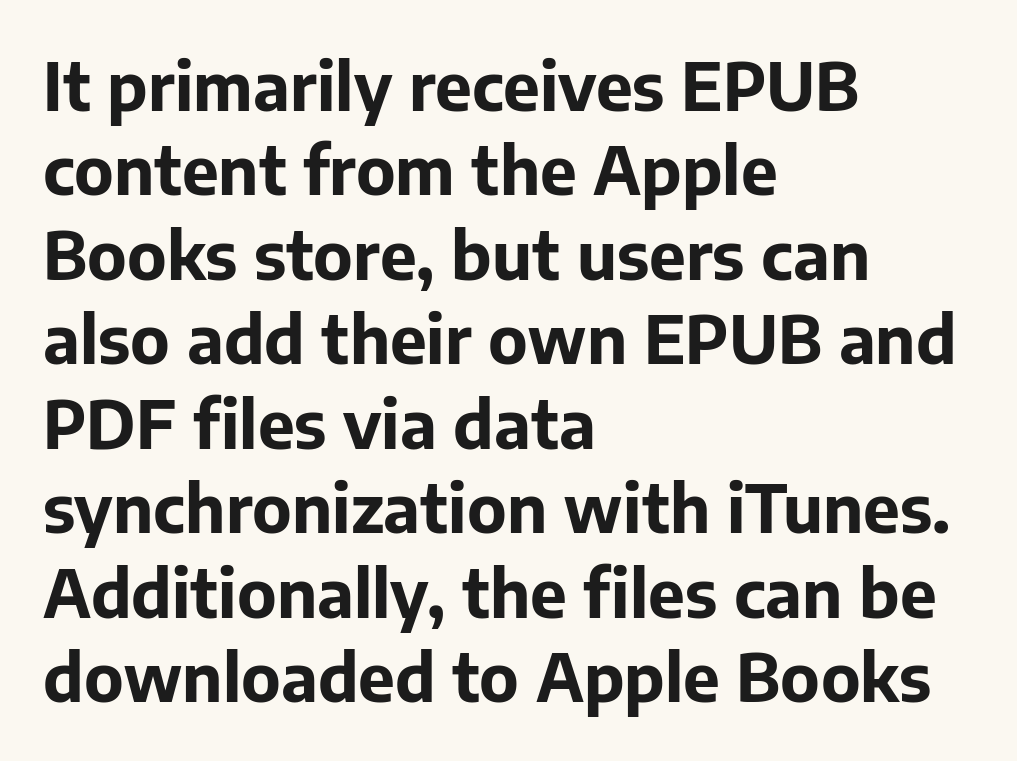
Q: Is the text bold? A: Yes.
Q: Is the text italic (slanted)? A: No, it is upright.
Q: Is the typeface a serif or a sans-serif typeface? A: Sans-serif.
Q: Is the text underlined? A: No.
Q: How is the paragraph aligned? A: Left-aligned.
Q: Is the spacing between letters normal or unusually wide? A: Normal.
Q: Is the spacing between lines tight, normal or loose? A: Normal.
Q: Width (condensed, normal, or wide)? A: Normal.
Q: Stroke contrast? A: Low.
Q: x-height? A: Medium.
Q: Monospaced? A: No.
